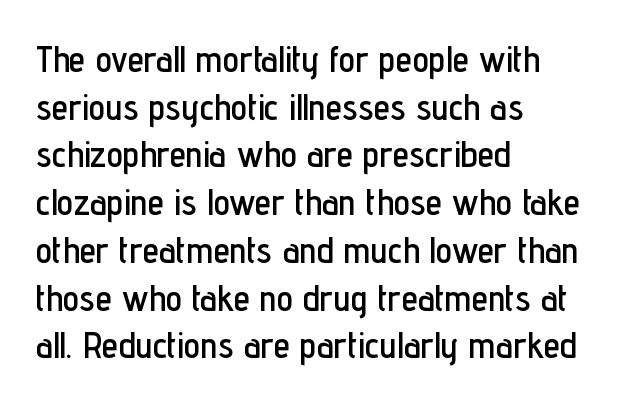
{"serif": "no", "italic": "no", "width": "condensed", "stroke_contrast": "low", "x_height": "medium", "monospaced": "no", "underline": "no", "align": "left", "line_spacing": "normal", "line_spacing_ratio": 1.29, "letter_spacing": "normal", "letter_spacing_em": 0.0, "glyph_px": 37}
